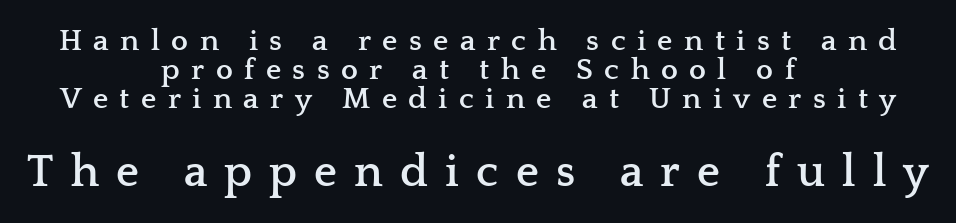
Between these two stacked blocks, the lower one wins on size. Notice how descenders almost collide with the ascenders below — that's tight leading. The characters look thick and weighty, a clear bold. The text block is weighted toward neither margin, spreading evenly from the middle.
